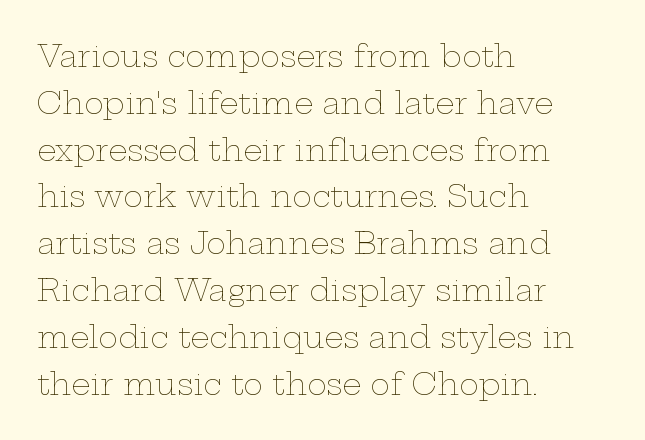
{"italic": "no", "bold": "no", "weight": "thin", "width": "wide", "stroke_contrast": "low", "x_height": "medium", "monospaced": "no", "underline": "no", "align": "left", "line_spacing": "normal", "line_spacing_ratio": 1.56, "letter_spacing": "normal", "letter_spacing_em": 0.0, "glyph_px": 30}
